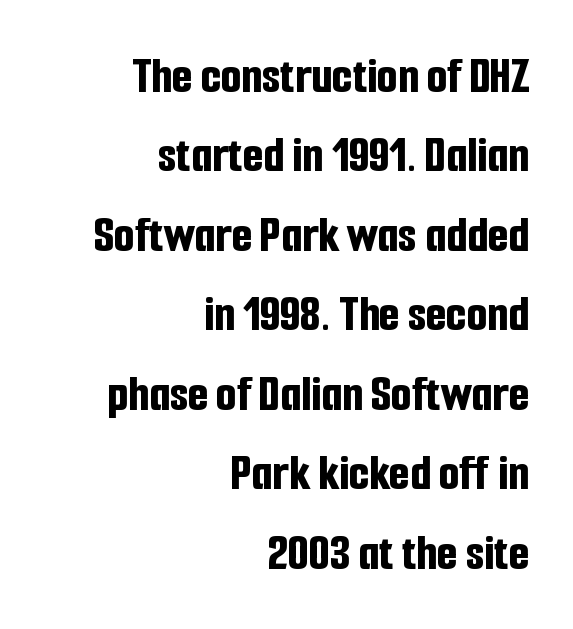
Q: Is the text bold? A: Yes.
Q: Is the text italic (slanted)? A: No, it is upright.
Q: Is the typeface a serif or a sans-serif typeface? A: Sans-serif.
Q: Is the text underlined? A: No.
Q: How is the paragraph aligned? A: Right-aligned.
Q: Is the spacing between letters normal or unusually wide? A: Normal.
Q: Is the spacing between lines tight, normal or loose? A: Normal.
Q: Width (condensed, normal, or wide)? A: Condensed.
Q: Stroke contrast? A: Low.
Q: x-height? A: Medium.
Q: Monospaced? A: No.
